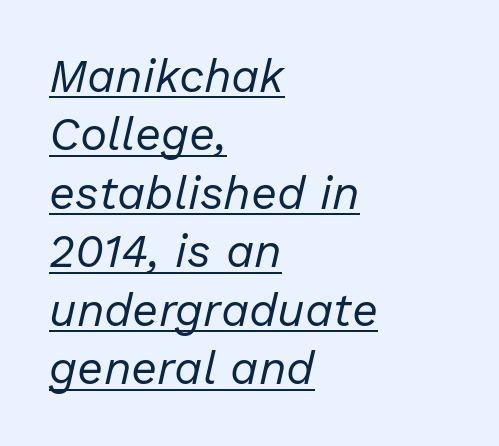
The image shows 46 px regular-weight type, italic (leaning right); set left-aligned, normal line spacing (1.27x), normal letter spacing, underlined; low stroke contrast and a medium x-height.
